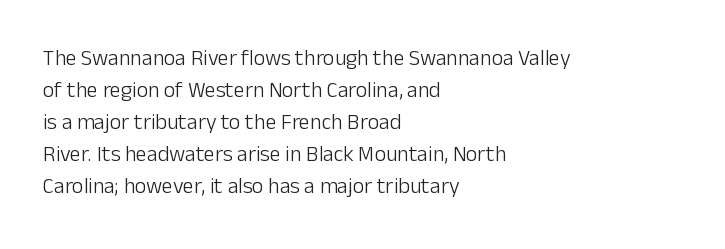
Q: Is the text bold? A: No.
Q: Is the text italic (slanted)? A: No, it is upright.
Q: Is the text underlined? A: No.
Q: How is the paragraph aligned? A: Left-aligned.
Q: Is the spacing between letters normal or unusually wide? A: Normal.
Q: Is the spacing between lines tight, normal or loose? A: Normal.
